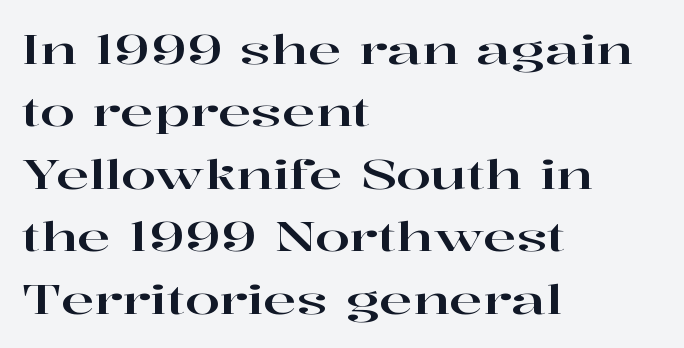
Q: Is the text italic (slanted)? A: No, it is upright.
Q: Is the typeface a serif or a sans-serif typeface? A: Serif.
Q: Is the text underlined? A: No.
Q: How is the paragraph aligned? A: Left-aligned.
Q: Is the spacing between letters normal or unusually wide? A: Normal.
Q: Is the spacing between lines tight, normal or loose? A: Normal.
Q: Width (condensed, normal, or wide)? A: Wide.
Q: Stroke contrast? A: High.
Q: x-height? A: Medium.
Q: Monospaced? A: No.
